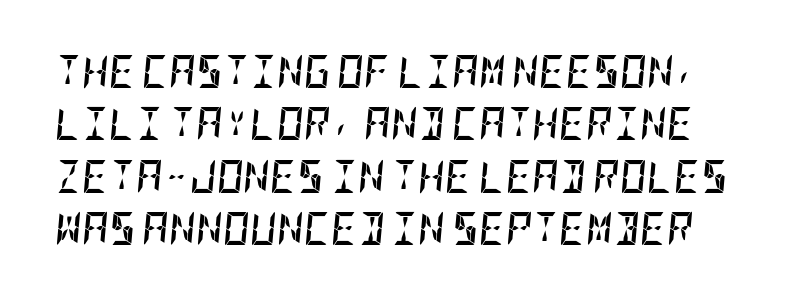
The baseline area is clear. Quick note: interline space is typical. These lines carry a lot of weight — the face is fully bold. Rendered with sloped, italic letterforms. The tracking reads as untouched default to a designer's eye.
